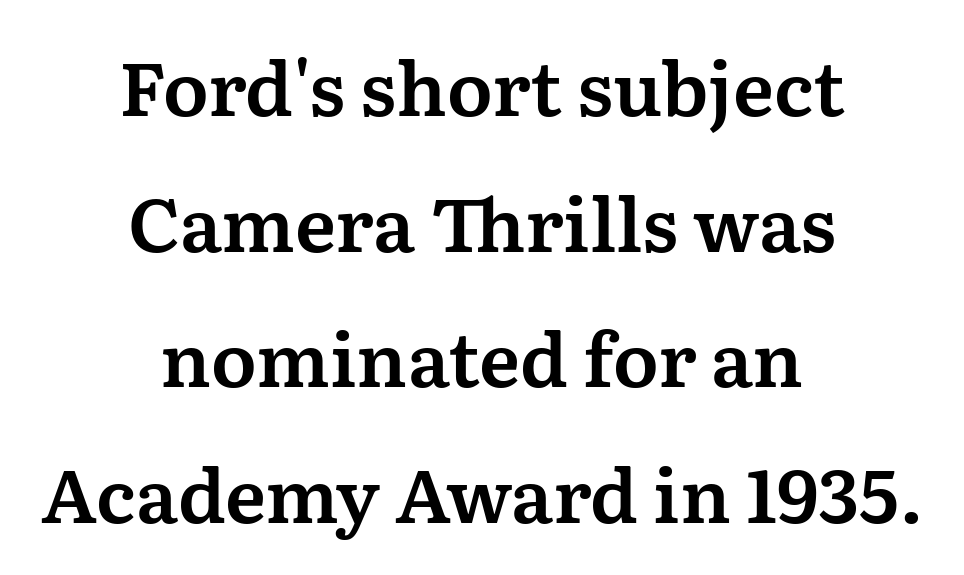
Does the type have serifs? Yes, each stem ends in a small foot. The letters stand straight up with perfectly vertical stems. Descenders hang freely into open space. Glyph-to-glyph distance matches everyday printed text.
